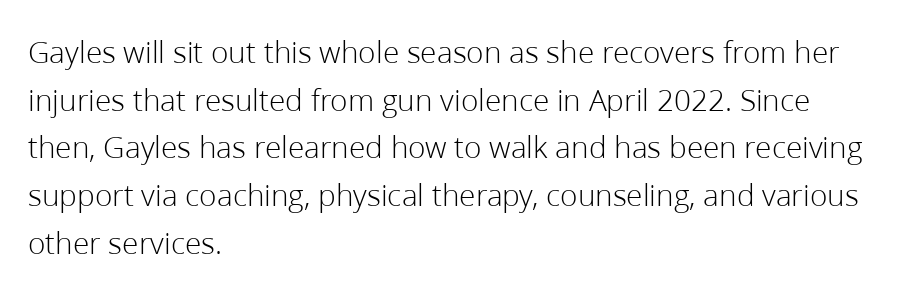
The image shows 32 px light sans-serif type, upright; set left-aligned, normal line spacing (1.49x), normal letter spacing, not underlined; low stroke contrast and a medium x-height.
